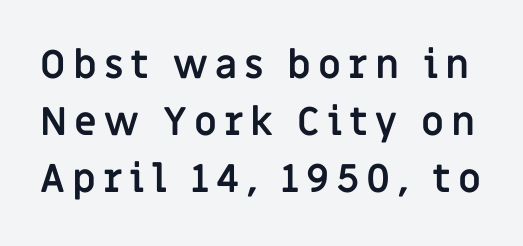
{"serif": "no", "italic": "no", "bold": "yes", "weight": "semibold", "width": "normal", "stroke_contrast": "low", "x_height": "large", "monospaced": "no", "underline": "no", "line_spacing": "normal", "line_spacing_ratio": 1.46, "glyph_px": 39}
